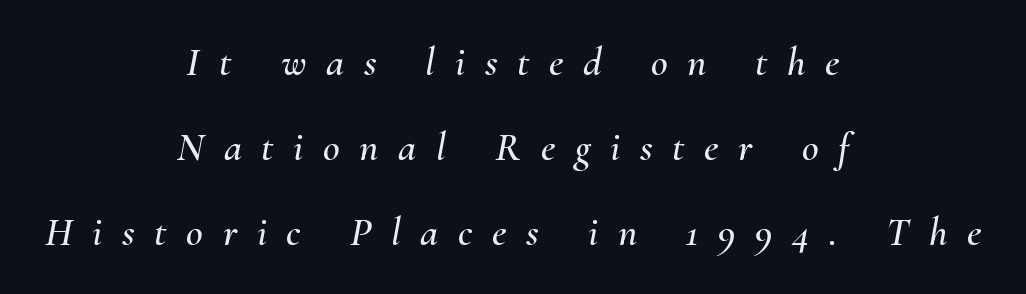
The image shows 41 px text type, italic (leaning right); set centered, loose line spacing (2.07x), unusually wide letter spacing (+0.48 em), not underlined; medium stroke contrast and a small x-height.
